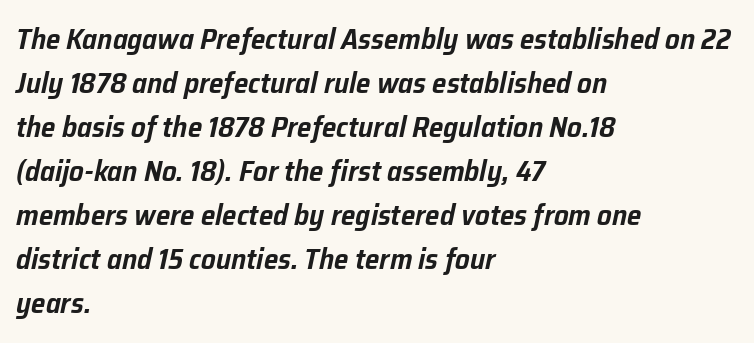
Q: Is the text italic (slanted)? A: Yes, it leans right by about 12 degrees.
Q: Is the text underlined? A: No.
Q: How is the paragraph aligned? A: Left-aligned.
Q: Is the spacing between letters normal or unusually wide? A: Normal.
Q: Is the spacing between lines tight, normal or loose? A: Normal.
Q: Width (condensed, normal, or wide)? A: Normal.
Q: Stroke contrast? A: Low.
Q: x-height? A: Medium.
Q: Monospaced? A: No.
